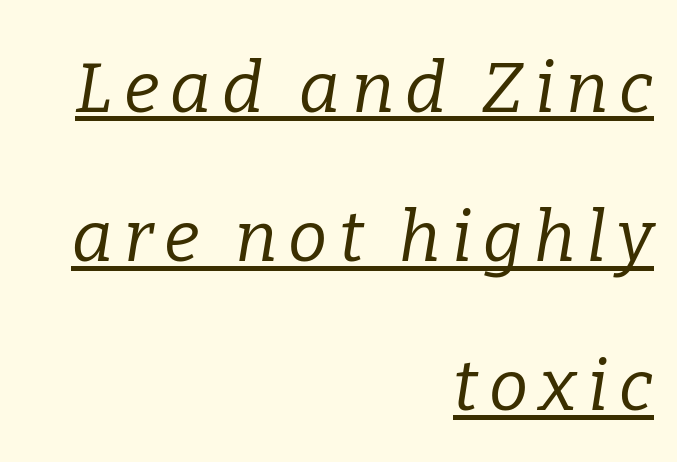
The image shows 70 px regular-weight serif type, italic (leaning right); set right-aligned, loose line spacing (2.13x), underlined; low stroke contrast and a medium x-height.
